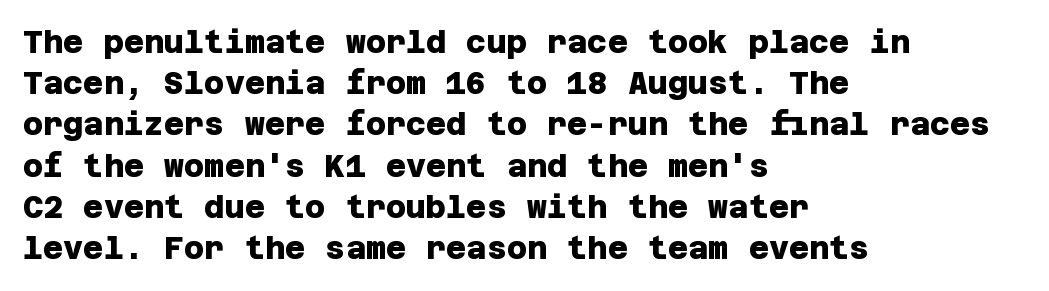
If you drew a ruler down the left edge, every line would touch it. Lines of text with bare space underneath. The face used here has the dense, thick strokes of a bold. Interline gaps are of average width in this sample.
